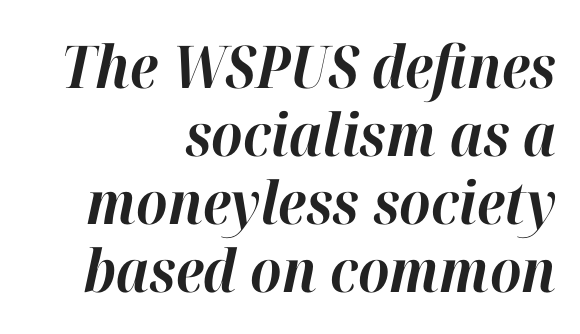
The image shows 59 px bold type, italic (leaning right); set right-aligned, tight line spacing (1.15x), normal letter spacing, not underlined; high stroke contrast and a medium x-height.
